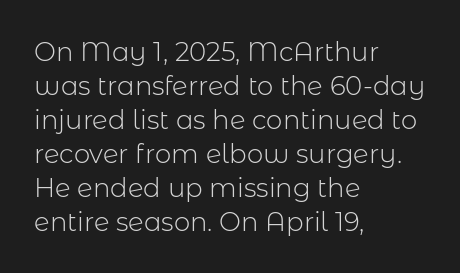
The image shows 26 px text type, upright; set left-aligned, normal line spacing (1.31x), normal letter spacing, not underlined.
